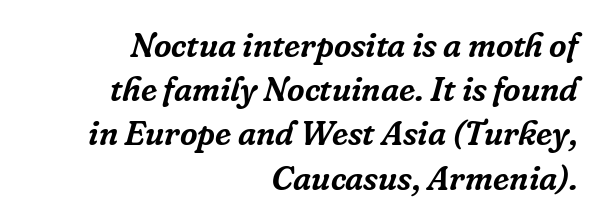
Q: Is the text italic (slanted)? A: Yes, it leans right by about 16 degrees.
Q: Is the typeface a serif or a sans-serif typeface? A: Serif.
Q: Is the text underlined? A: No.
Q: How is the paragraph aligned? A: Right-aligned.
Q: Is the spacing between letters normal or unusually wide? A: Normal.
Q: Is the spacing between lines tight, normal or loose? A: Normal.
Q: Width (condensed, normal, or wide)? A: Normal.
Q: Stroke contrast? A: Low.
Q: x-height? A: Medium.
Q: Monospaced? A: No.
